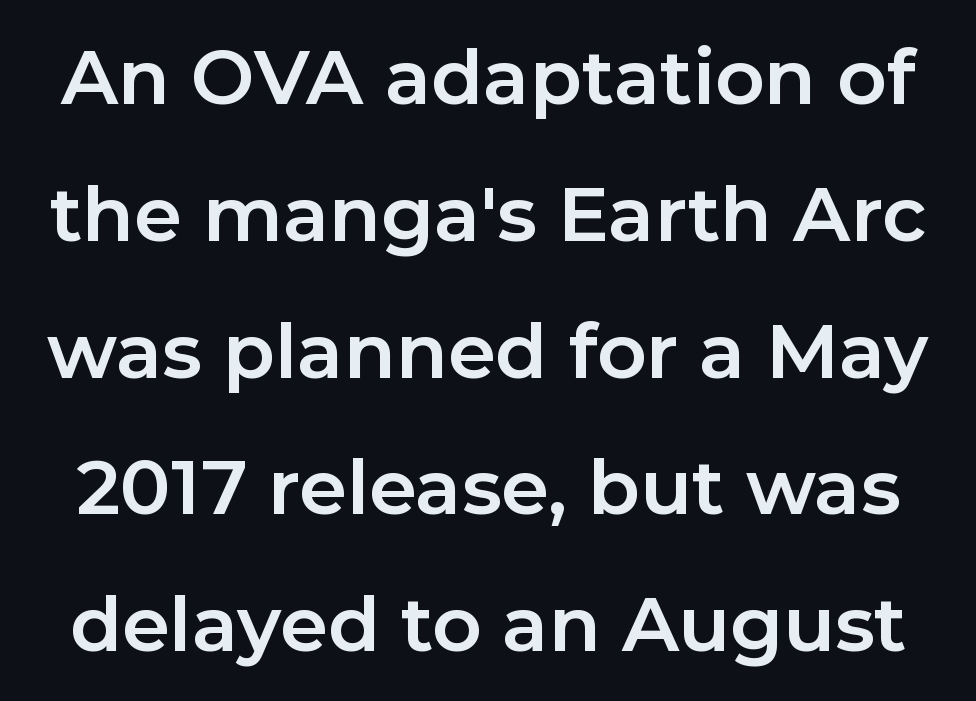
A clean baseline with only descenders dipping below it. The characters display no serif detailing; their extremities are plain. Bold? Absolutely — the strokes are thick and heavy. The specimen reads as upright at a glance. A typesetter would call this zero additional tracking.
